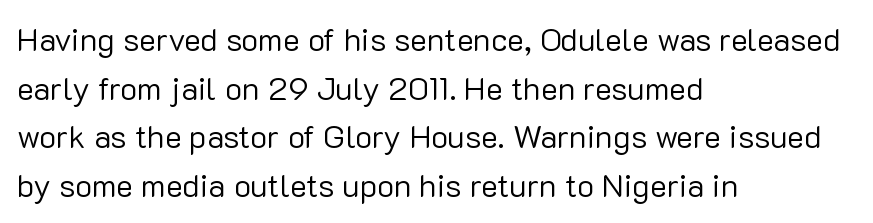
Grotesque or geometric, the face here clearly has no serifs. This is the regular roman posture of the typeface. Tracking value appears to be zero — textbook default spacing. The block of text has a typical density, with ordinary space between rows. The rendering uses natural spacing where letterforms have individual widths. Has an underline been added? It has not.
